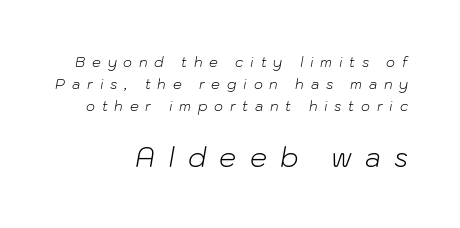
The image shows 27 px text type, italic (leaning right); set right-aligned, normal line spacing (1.56x), unusually wide letter spacing (+0.48 em), not underlined; the second (bottom) block is 1.93x larger.
